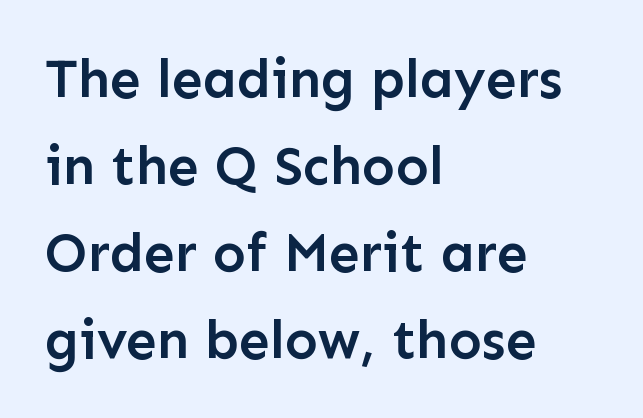
The image shows 55 px semibold sans-serif type, upright; set left-aligned, normal line spacing (1.58x), normal letter spacing, not underlined; low stroke contrast and a medium x-height.
